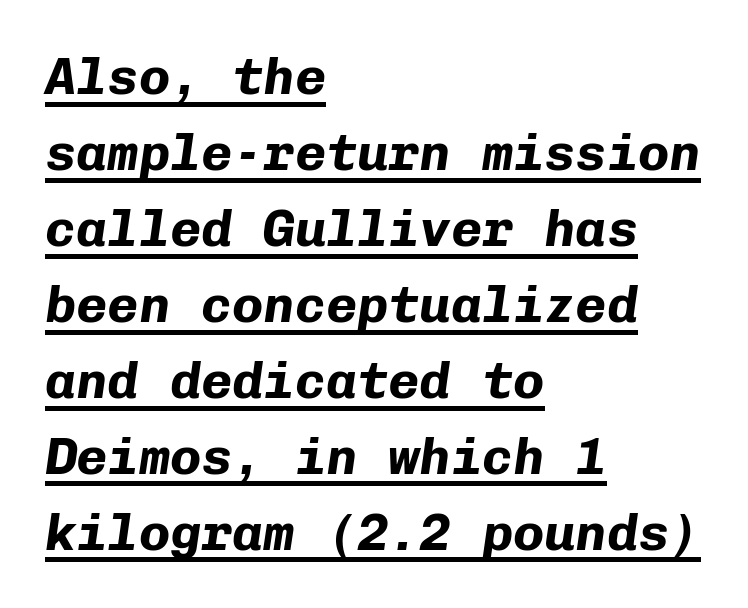
The image shows 52 px bold type, italic (leaning right), monospaced; set left-aligned, normal line spacing (1.46x), normal letter spacing, underlined; low stroke contrast and a medium x-height.
